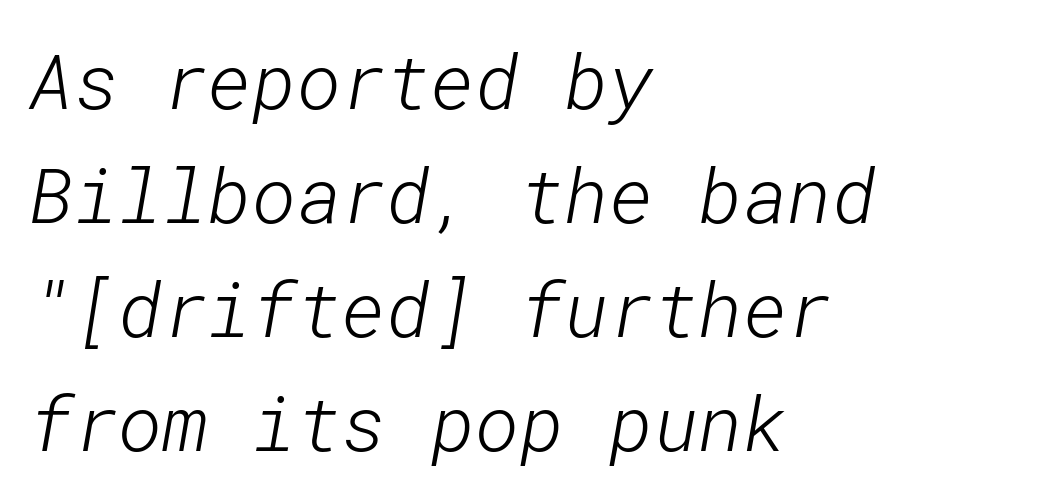
Unbolded letterforms with no extra heft. Each row of text sits above clean, open space. You can tell from the bare stems that sans-serif type was used. These lines keep a tight, regular rhythm from letter to letter. Visually the block forms a straight wall on the left and a jagged coastline on the right.
